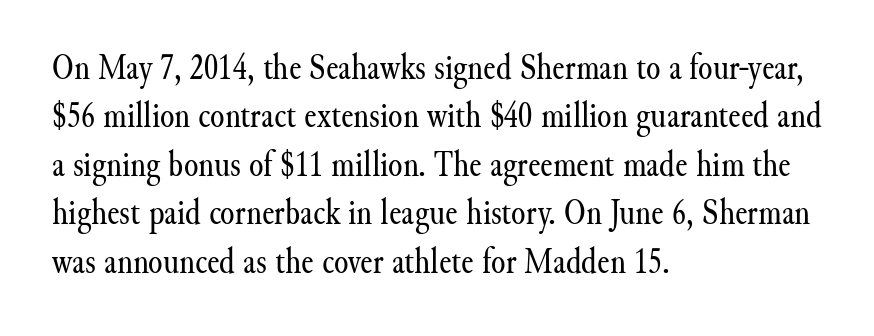
{"serif": "yes", "italic": "no", "bold": "no", "weight": "regular", "width": "normal", "stroke_contrast": "medium", "x_height": "small", "monospaced": "no", "underline": "no", "align": "left", "line_spacing": "normal", "line_spacing_ratio": 1.31, "letter_spacing": "normal", "letter_spacing_em": 0.0, "glyph_px": 37}
